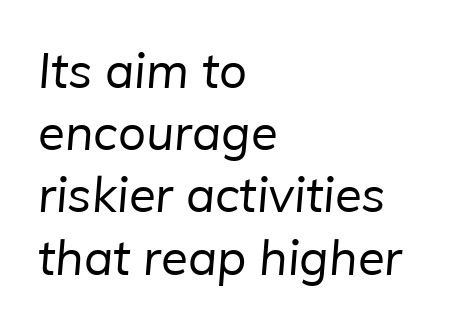
Characters follow at the spacing the type designer built in. Weight: in the light-to-regular range. This rendering uses left alignment, leaving the right contour irregular. Summary of vertical rhythm: regular, with standard interline spacing.
